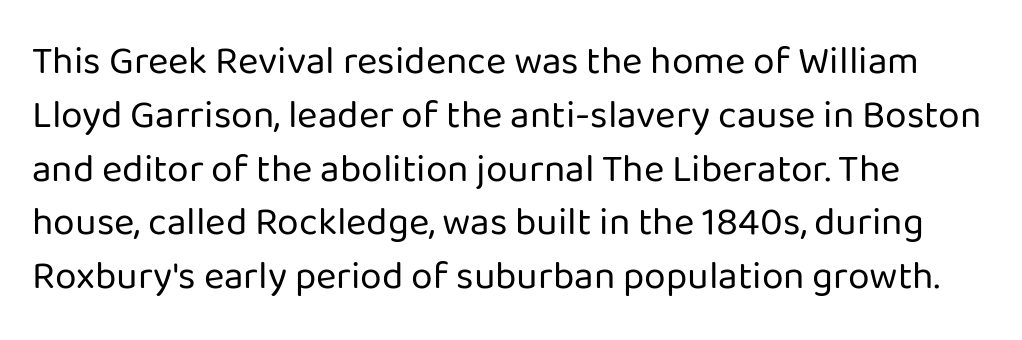
{"serif": "no", "italic": "no", "bold": "no", "weight": "regular", "width": "normal", "stroke_contrast": "low", "x_height": "medium", "monospaced": "no", "underline": "no", "line_spacing": "normal", "line_spacing_ratio": 1.38, "letter_spacing": "normal", "letter_spacing_em": 0.0, "glyph_px": 39}
